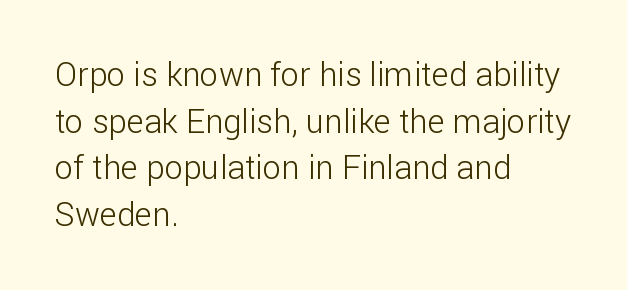
{"serif": "no", "italic": "no", "bold": "no", "weight": "light", "width": "normal", "stroke_contrast": "low", "x_height": "medium", "monospaced": "no", "underline": "no", "align": "left", "line_spacing": "normal", "line_spacing_ratio": 1.41, "letter_spacing": "normal", "letter_spacing_em": 0.0, "glyph_px": 33}
